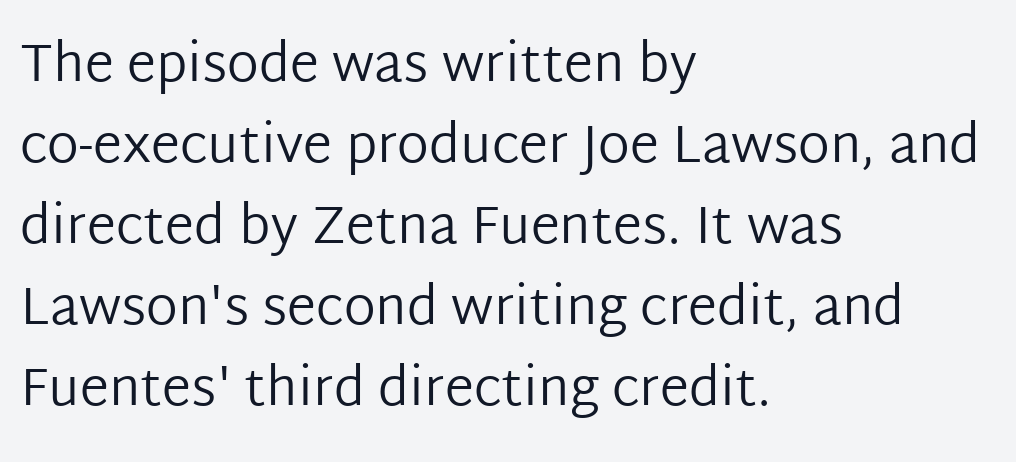
The image shows 53 px regular-weight sans-serif type, upright; set left-aligned, normal line spacing (1.53x), normal letter spacing, not underlined; low stroke contrast and a medium x-height.
